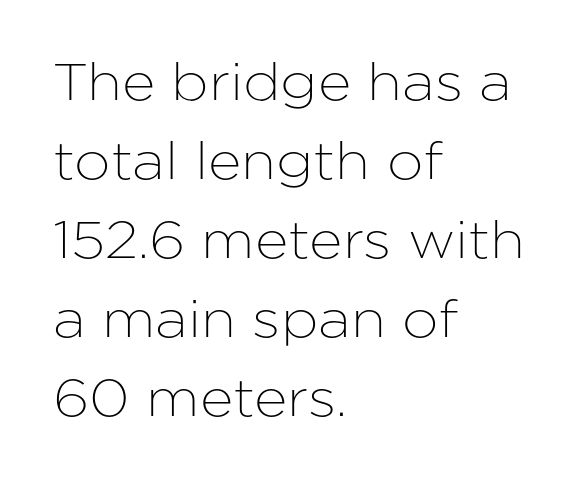
The image shows 52 px sans-serif type, upright; set left-aligned, normal line spacing (1.52x), normal letter spacing, not underlined; low stroke contrast and a medium x-height.
